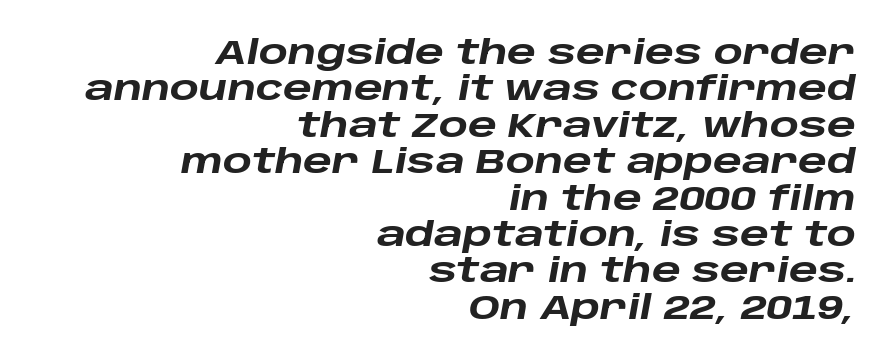
Q: Is the text bold? A: Yes.
Q: Is the text italic (slanted)? A: Yes, it leans right by about 10 degrees.
Q: Is the text underlined? A: No.
Q: How is the paragraph aligned? A: Right-aligned.
Q: Is the spacing between letters normal or unusually wide? A: Normal.
Q: Is the spacing between lines tight, normal or loose? A: Tight.
Q: Width (condensed, normal, or wide)? A: Wide.
Q: Stroke contrast? A: Low.
Q: x-height? A: Large.
Q: Monospaced? A: No.
